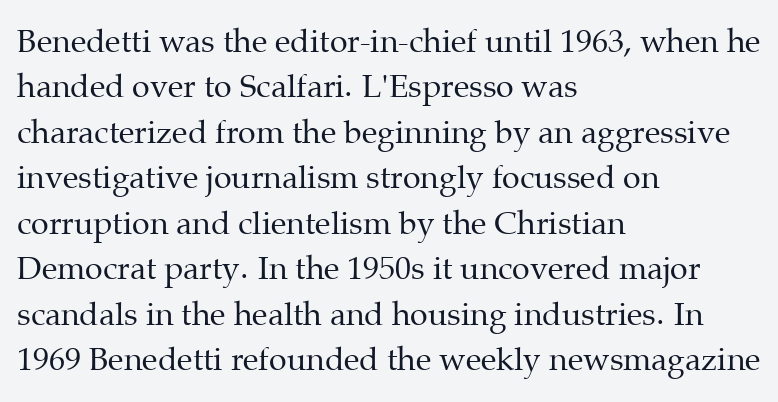
The letters advance in unequal steps, a hallmark of proportional type. Students, observe: this is what conventionally led text looks like. The designer went with a serif here, giving each stem small feet. Spacing between characters is what you'd get straight out of the box. Lines of text with bare space underneath.
